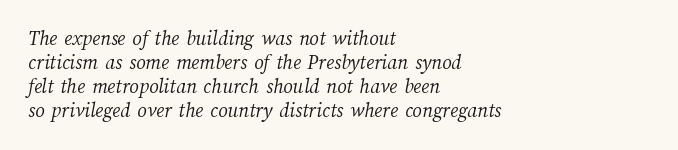
Cramped leading. Descenders hang freely into open space. The rag falls on the right side of this text block. Look at the tracking — it's just the regular setting, nothing added. Heaviness? Minimal to ordinary, like unemphasized prose.
